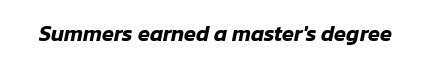
The image shows 22 px text type, italic (leaning right); set normal letter spacing, not underlined.
